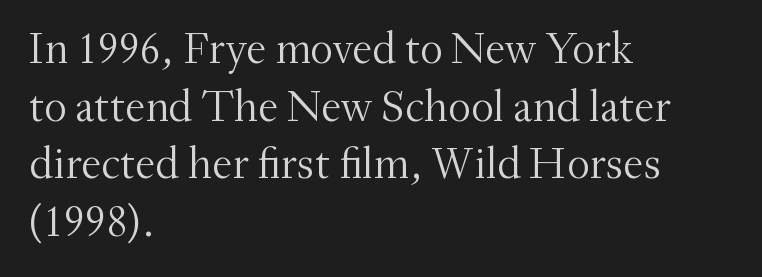
Does the leading feel generous? No, just average. If you drew a line through each stem, it would be perfectly vertical. The face used here is seriffed, in the tradition of book romans. Letters rest on an invisible, unmarked baseline. These lines keep a tight, regular rhythm from letter to letter. The weight would be labelled regular, book, light, or lighter still.
